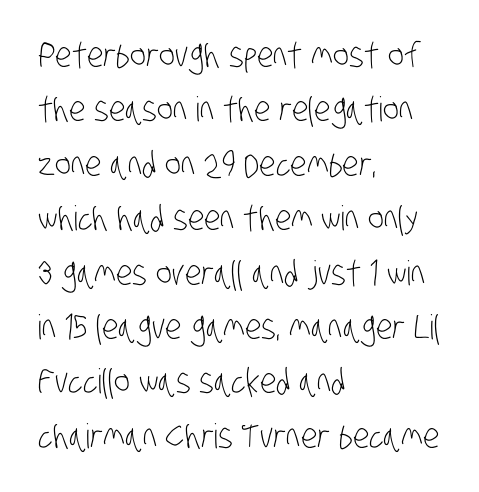
Q: Is the text bold? A: No.
Q: Is the typeface a serif or a sans-serif typeface? A: Sans-serif.
Q: Is the text underlined? A: No.
Q: How is the paragraph aligned? A: Left-aligned.
Q: Is the spacing between letters normal or unusually wide? A: Normal.
Q: Is the spacing between lines tight, normal or loose? A: Normal.
Q: Width (condensed, normal, or wide)? A: Condensed.
Q: Stroke contrast? A: Low.
Q: x-height? A: Large.
Q: Monospaced? A: No.
